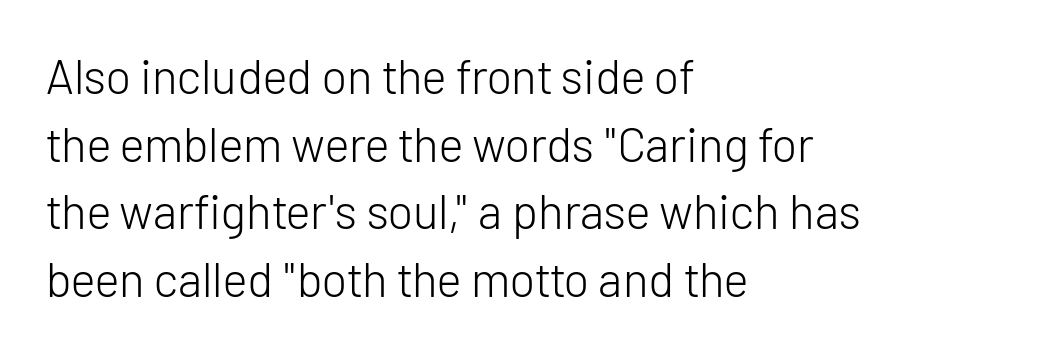
{"serif": "no", "italic": "no", "bold": "no", "weight": "light", "width": "normal", "stroke_contrast": "low", "x_height": "medium", "monospaced": "no", "underline": "no", "align": "left", "line_spacing": "normal", "line_spacing_ratio": 1.41, "letter_spacing": "normal", "letter_spacing_em": 0.0, "glyph_px": 48}
